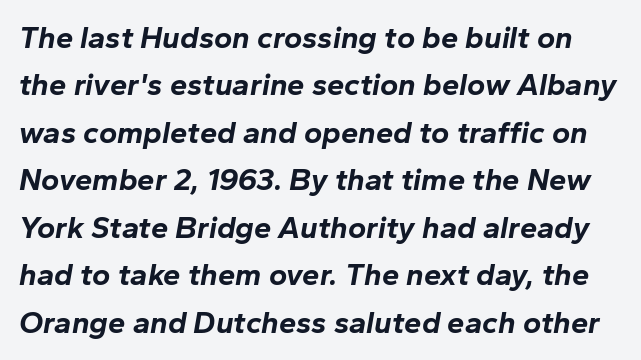
{"italic": "yes", "lean": "right", "slant_degrees": 10, "bold": "yes", "weight": "bold", "width": "normal", "stroke_contrast": "low", "x_height": "medium", "monospaced": "no", "underline": "no", "line_spacing": "normal", "line_spacing_ratio": 1.53, "letter_spacing": "normal", "letter_spacing_em": 0.0, "glyph_px": 31}
